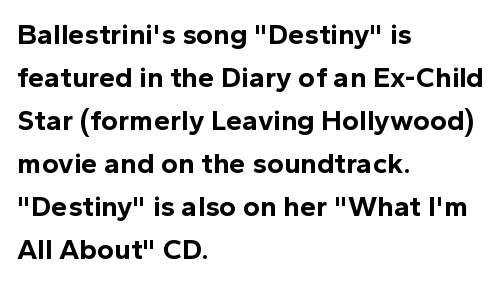
The image shows 29 px bold sans-serif type, upright; set left-aligned, normal line spacing (1.48x), normal letter spacing, not underlined; a medium x-height.
